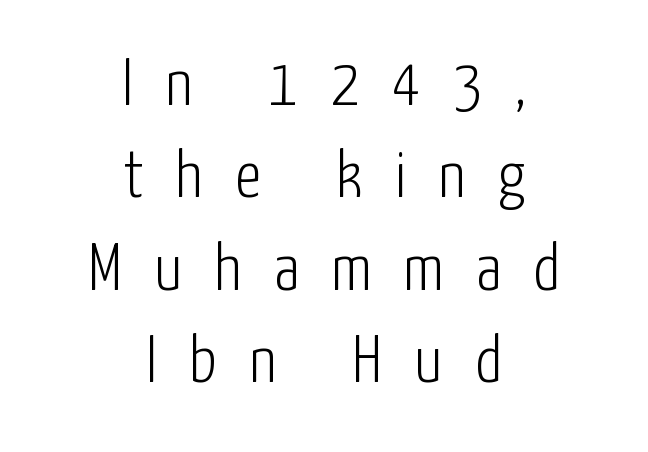
{"serif": "no", "italic": "no", "bold": "no", "weight": "light", "width": "condensed", "stroke_contrast": "low", "x_height": "medium", "monospaced": "no", "underline": "no", "align": "center", "line_spacing": "normal", "line_spacing_ratio": 1.38, "letter_spacing": "wide", "letter_spacing_em": 0.48, "glyph_px": 67}
